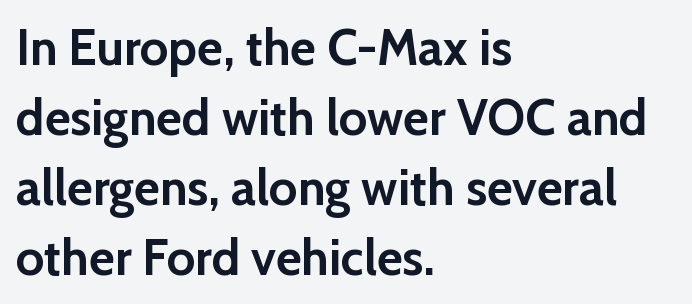
Each word holds together tightly as a unit, with standard inter-letter gaps. Compared with an ordinary text face, these strokes are far heavier — a full bold. Each letter's strokes conclude bluntly, with no projecting serifs. If you drew a ruler down the left edge, every line would touch it. In terms of posture, this sample is upright.
